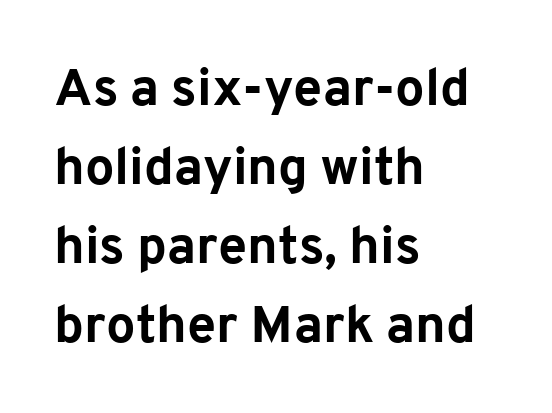
The image shows 52 px bold sans-serif type, upright; set left-aligned, normal line spacing (1.52x), normal letter spacing, not underlined; low stroke contrast and a medium x-height.
